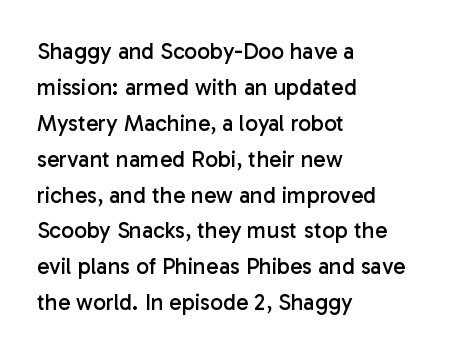
The image shows 23 px text type, upright; set left-aligned, normal line spacing (1.56x), normal letter spacing, not underlined.
